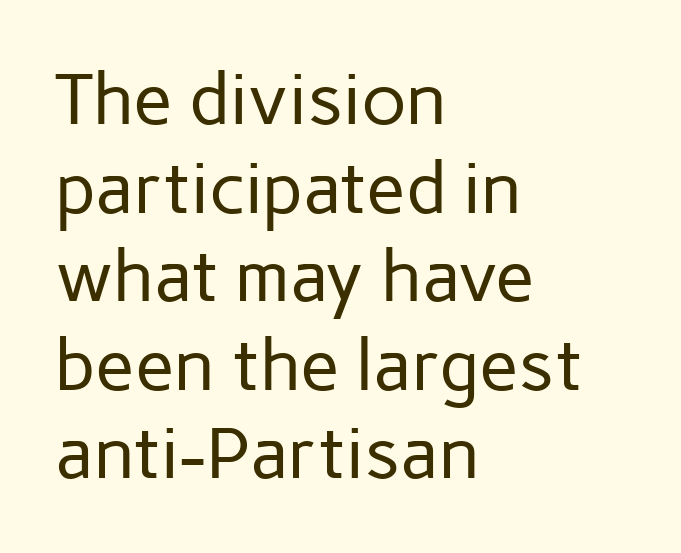
The rendering anchors every line to the left-hand side. You could not count columns in this text — the font is proportionally spaced. Tracking here is standard; glyphs follow each other at the usual distance. The cut favours lightness, reaching ordinary text weight at its darkest. Does the lettering tilt? It doesn't — this is upright. The glyphs are unaccompanied by any horizontal stroke below them.
